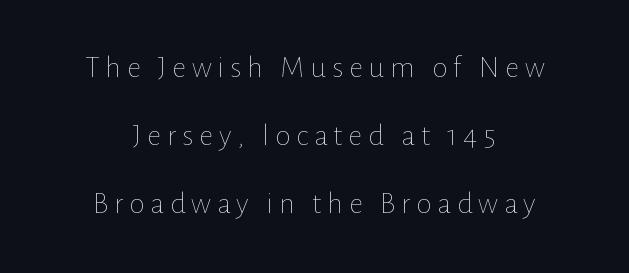
{"italic": "no", "bold": "no", "weight": "thin", "width": "normal", "stroke_contrast": "low", "x_height": "medium", "monospaced": "no", "underline": "no", "align": "center", "line_spacing": "loose", "line_spacing_ratio": 2.2, "glyph_px": 31}
